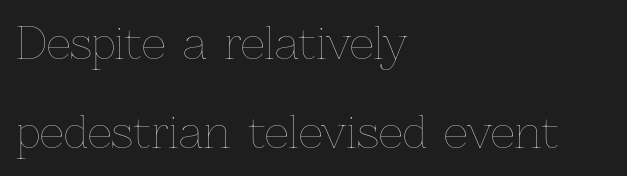
Leading: increased. The weight tops out at a normal text grade. Quick note: not italic, upright. Proportional: the letters do not fall into vertical columns.
